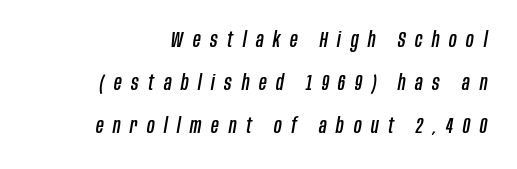
The rendering applies a slant to the glyphs. Reading down the block, your eye finds every line finishing at a fixed right position. Line spacing here is loose. Honestly, the letter spacing is so wide it's the main thing you notice.
